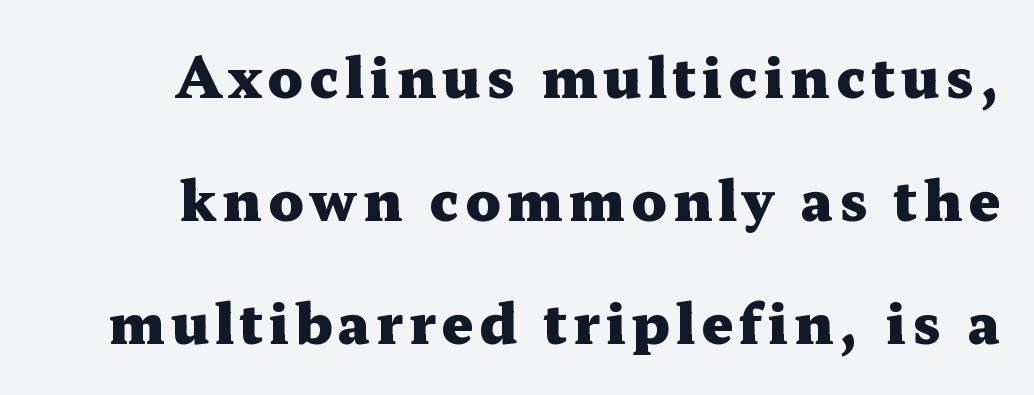
The foot of each line stays bare and open. The passage shown stacks its lines with a broad gap. The text was rendered using a seriffed face with decorative stroke endings. Do the characters align in a grid? No, the font is proportional. The axis of the letterforms is exactly vertical.
